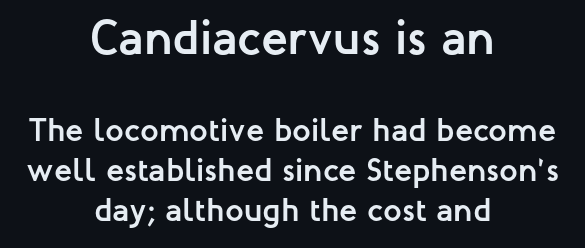
The image shows 49 px semibold sans-serif type, upright; set centered, line spacing 1.22x, normal letter spacing, not underlined; the first (top) block is 1.48x larger; low stroke contrast and a medium x-height.
